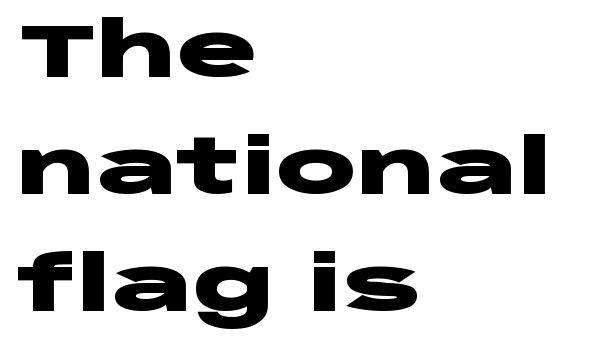
{"serif": "no", "italic": "no", "bold": "yes", "weight": "heavy", "width": "wide", "stroke_contrast": "low", "x_height": "large", "monospaced": "no", "underline": "no", "align": "left", "line_spacing": "normal", "line_spacing_ratio": 1.56, "letter_spacing": "normal", "letter_spacing_em": 0.0, "glyph_px": 75}
